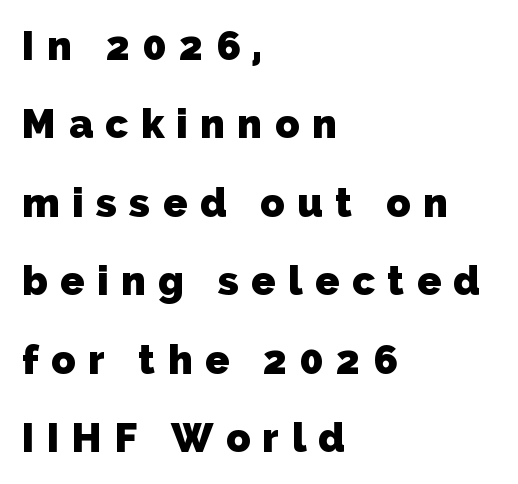
{"serif": "no", "bold": "yes", "weight": "heavy", "width": "normal", "stroke_contrast": "low", "x_height": "medium", "monospaced": "no", "underline": "no", "align": "left", "line_spacing": "loose", "line_spacing_ratio": 1.96, "letter_spacing": "wide", "letter_spacing_em": 0.31, "glyph_px": 40}
